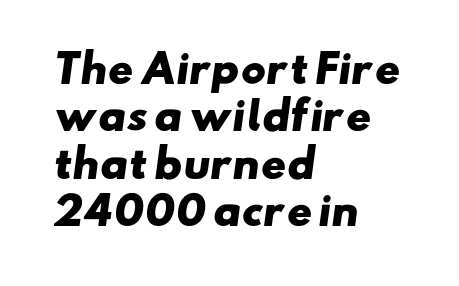
Typesetter's note: full bold, strokes at maximum text heaviness. These lines are composed in type without serifs. Casual observation: everything's shoved over to the left. Summary of vertical rhythm: regular, with standard interline spacing.
